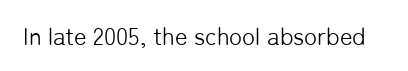
{"italic": "no", "bold": "no", "underline": "no", "letter_spacing": "normal", "letter_spacing_em": 0.0, "glyph_px": 24}
